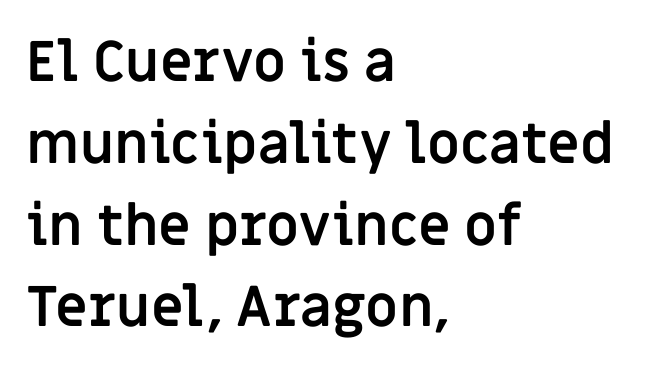
Q: Is the text bold? A: Yes.
Q: Is the text italic (slanted)? A: No, it is upright.
Q: Is the typeface a serif or a sans-serif typeface? A: Sans-serif.
Q: Is the text underlined? A: No.
Q: How is the paragraph aligned? A: Left-aligned.
Q: Is the spacing between letters normal or unusually wide? A: Normal.
Q: Is the spacing between lines tight, normal or loose? A: Normal.
Q: Width (condensed, normal, or wide)? A: Normal.
Q: Stroke contrast? A: Low.
Q: x-height? A: Large.
Q: Monospaced? A: No.
